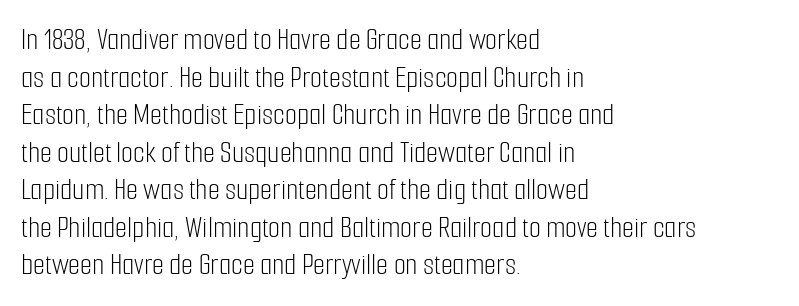
Q: Is the text bold? A: No.
Q: Is the text italic (slanted)? A: No, it is upright.
Q: Is the typeface a serif or a sans-serif typeface? A: Sans-serif.
Q: Is the text underlined? A: No.
Q: How is the paragraph aligned? A: Left-aligned.
Q: Is the spacing between letters normal or unusually wide? A: Normal.
Q: Width (condensed, normal, or wide)? A: Condensed.
Q: Stroke contrast? A: Low.
Q: x-height? A: Medium.
Q: Monospaced? A: No.
